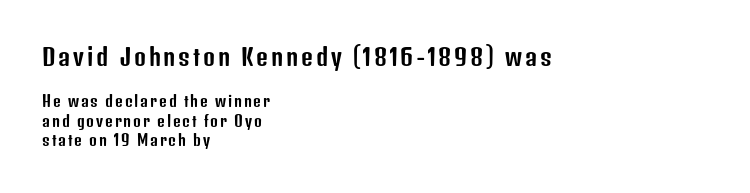
Q: Is the text italic (slanted)? A: No, it is upright.
Q: Is the text underlined? A: No.
Q: How is the paragraph aligned? A: Left-aligned.
Q: Is the spacing between lines tight, normal or loose? A: Normal.
Q: Which block of text is set in a larger size, the first (top) or the second (bottom)? A: The first (top) one.
